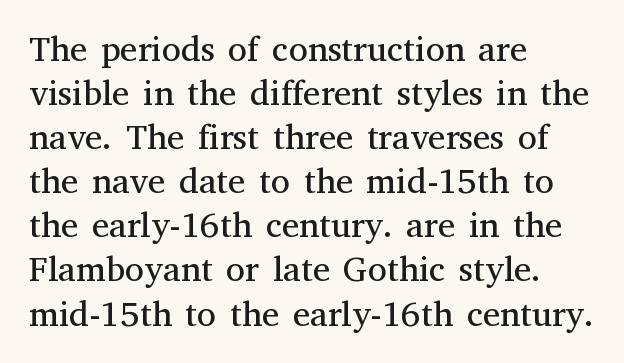
Q: Is the text bold? A: No.
Q: Is the text italic (slanted)? A: No, it is upright.
Q: Is the typeface a serif or a sans-serif typeface? A: Serif.
Q: Is the text underlined? A: No.
Q: How is the paragraph aligned? A: Left-aligned.
Q: Is the spacing between letters normal or unusually wide? A: Normal.
Q: Is the spacing between lines tight, normal or loose? A: Normal.
Q: Width (condensed, normal, or wide)? A: Normal.
Q: Stroke contrast? A: Medium.
Q: x-height? A: Medium.
Q: Monospaced? A: No.
